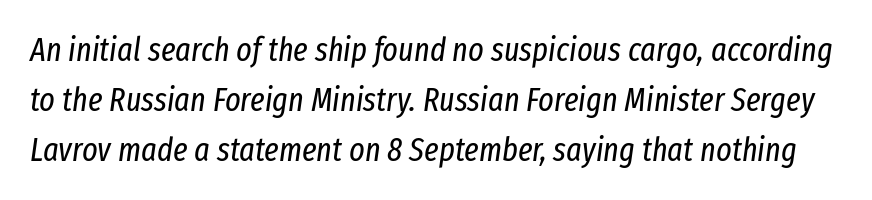
The passage shown stacks its lines at a standard gap. The font's italic variant was chosen for this text. Heft: none added — not bold. Inter-character spacing is left at the font's built-in metrics.
